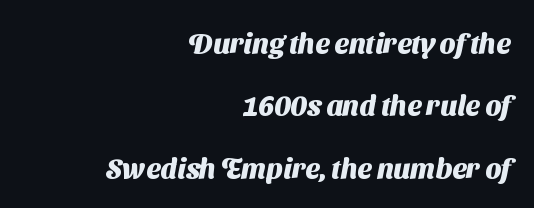
{"serif": "no", "bold": "yes", "weight": "heavy", "width": "normal", "stroke_contrast": "medium", "x_height": "medium", "monospaced": "no", "underline": "no", "align": "right", "line_spacing": "loose", "line_spacing_ratio": 2.23, "letter_spacing": "normal", "letter_spacing_em": 0.0, "glyph_px": 28}
